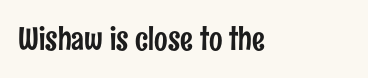
The image shows 32 px condensed sans-serif type, upright; set left-aligned, normal letter spacing, not underlined; low stroke contrast and a medium x-height.
